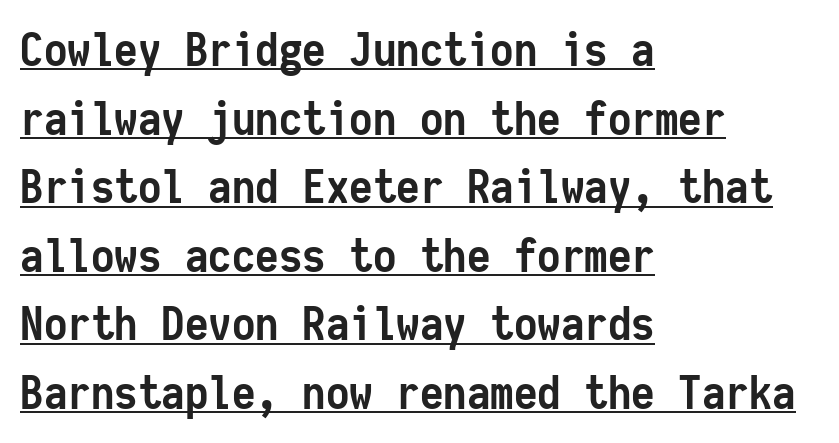
The image shows 47 px semibold, condensed sans-serif type, upright, monospaced; set left-aligned, normal line spacing (1.46x), normal letter spacing, underlined; low stroke contrast and a medium x-height.
